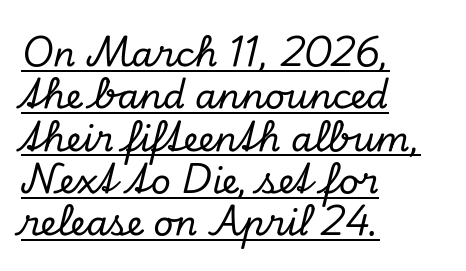
Q: Is the text italic (slanted)? A: Yes, it leans right by about 13 degrees.
Q: Is the typeface a serif or a sans-serif typeface? A: Serif.
Q: Is the text underlined? A: Yes.
Q: How is the paragraph aligned? A: Left-aligned.
Q: Is the spacing between letters normal or unusually wide? A: Normal.
Q: Width (condensed, normal, or wide)? A: Normal.
Q: Stroke contrast? A: Low.
Q: x-height? A: Small.
Q: Monospaced? A: No.
